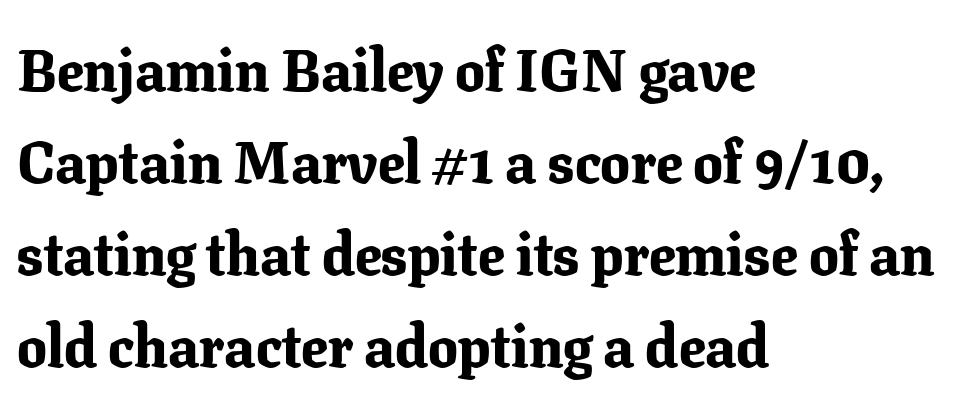
{"serif": "yes", "italic": "no", "bold": "yes", "weight": "bold", "width": "normal", "stroke_contrast": "low", "x_height": "medium", "monospaced": "no", "underline": "no", "align": "left", "line_spacing": "normal", "line_spacing_ratio": 1.56, "letter_spacing": "normal", "letter_spacing_em": 0.0, "glyph_px": 59}
